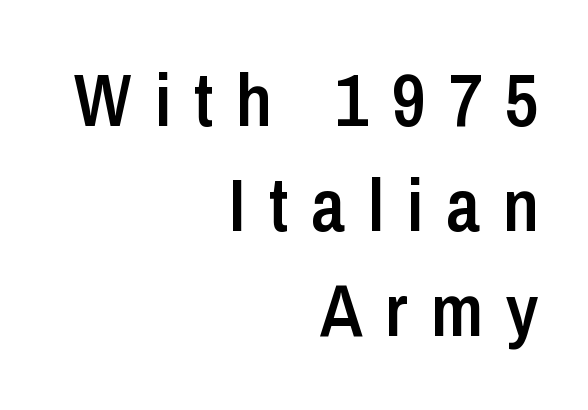
Q: Is the text bold? A: Semi-bold.
Q: Is the text italic (slanted)? A: No, it is upright.
Q: Is the typeface a serif or a sans-serif typeface? A: Sans-serif.
Q: Is the text underlined? A: No.
Q: How is the paragraph aligned? A: Right-aligned.
Q: Is the spacing between letters normal or unusually wide? A: Unusually wide.
Q: Is the spacing between lines tight, normal or loose? A: Normal.
Q: Width (condensed, normal, or wide)? A: Condensed.
Q: Stroke contrast? A: Low.
Q: x-height? A: Medium.
Q: Monospaced? A: No.
